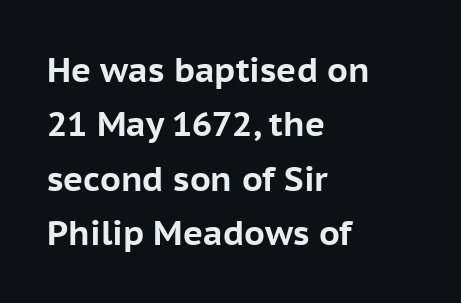
The typesetter chose a ragged-right arrangement here. The face used here has the dense, thick strokes of a bold. Does the lettering tilt? It doesn't — this is upright. This block has exactly the height ordinary leading produces. The passage shown is typed in a proportional face where columns would drift.
